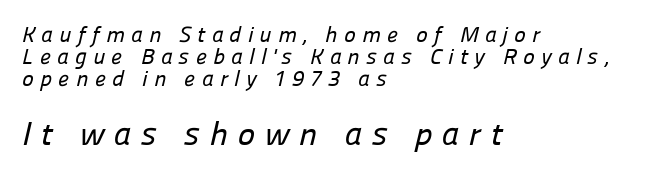
{"serif": "no", "width": "normal", "stroke_contrast": "low", "x_height": "medium", "monospaced": "no", "underline": "no", "align": "left", "line_spacing": "tight", "line_spacing_ratio": 1.0, "letter_spacing": "wide", "letter_spacing_em": 0.29, "larger_block": "second", "size_ratio": 1.5, "glyph_px": 33}
